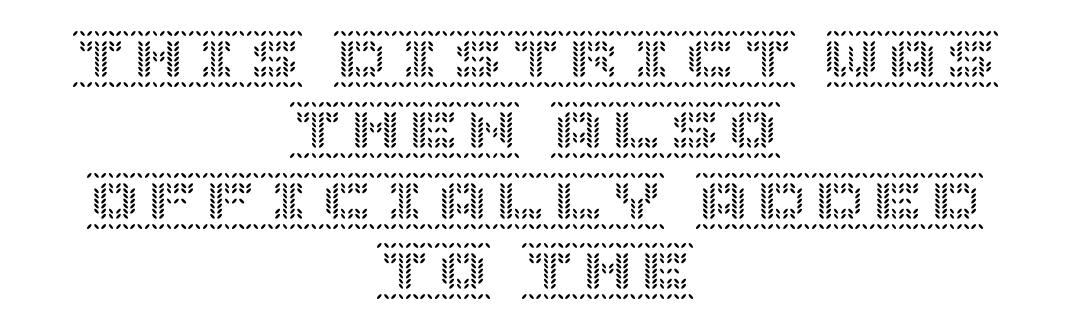
Q: Is the text italic (slanted)? A: No, it is upright.
Q: Is the text underlined? A: No.
Q: How is the paragraph aligned? A: Centered.
Q: Is the spacing between letters normal or unusually wide? A: Normal.
Q: Width (condensed, normal, or wide)? A: Normal.
Q: x-height? A: Large.
